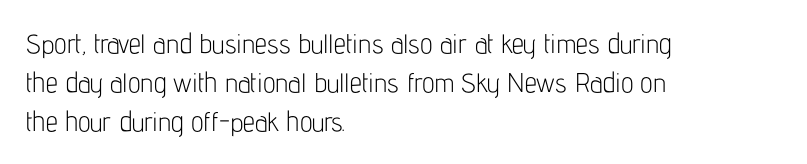
{"italic": "no", "bold": "no", "underline": "no", "align": "left", "line_spacing": "normal", "line_spacing_ratio": 1.44, "letter_spacing": "normal", "letter_spacing_em": 0.0, "glyph_px": 27}
